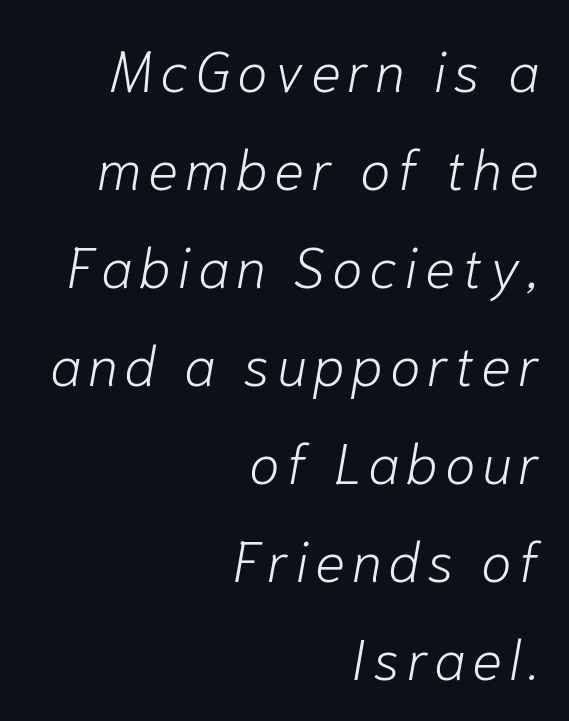
{"italic": "yes", "lean": "right", "slant_degrees": 10, "bold": "no", "weight": "light", "width": "normal", "stroke_contrast": "low", "x_height": "medium", "monospaced": "no", "underline": "no", "align": "right", "line_spacing_ratio": 1.75, "glyph_px": 56}
